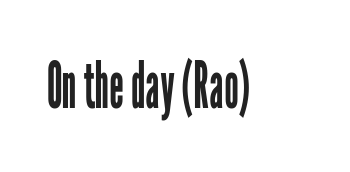
The image shows 64 px regular-weight, condensed sans-serif type, upright; set normal letter spacing, not underlined; low stroke contrast and a medium x-height.
